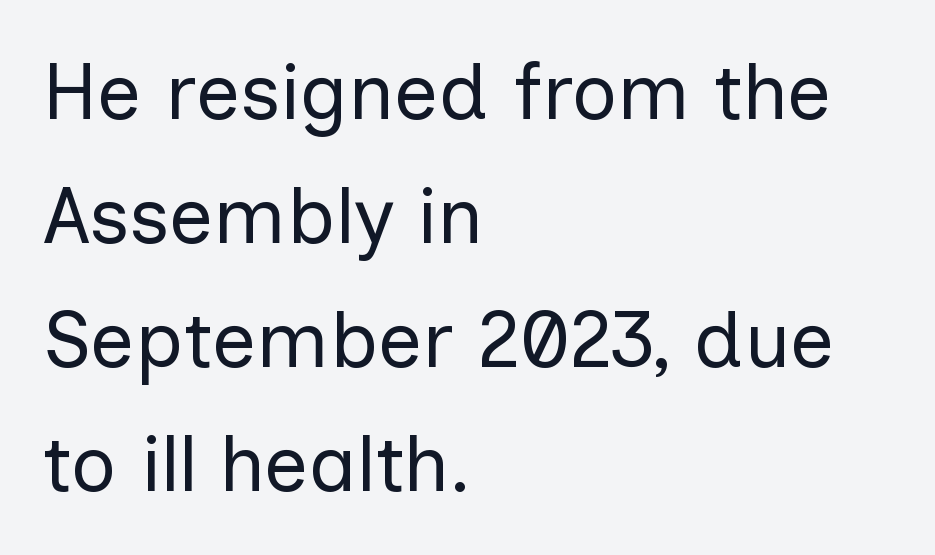
{"serif": "no", "italic": "no", "bold": "no", "weight": "regular", "width": "normal", "stroke_contrast": "low", "x_height": "medium", "monospaced": "no", "underline": "no", "align": "left", "line_spacing": "normal", "line_spacing_ratio": 1.57, "letter_spacing": "normal", "letter_spacing_em": 0.0, "glyph_px": 79}
